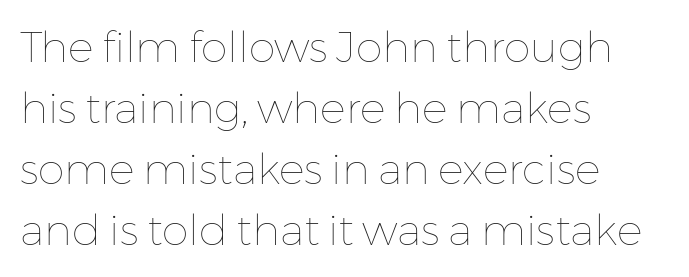
The text block is weighted toward the left margin, trailing off unevenly rightward. One glance says typical: line gaps are just what's usual. The tracking reads as untouched default to a designer's eye. Does the lettering tilt? It doesn't — this is upright. The face used here is proportionally spaced, like ordinary book or web type. Glance below the letters and you will spot only blank space.
